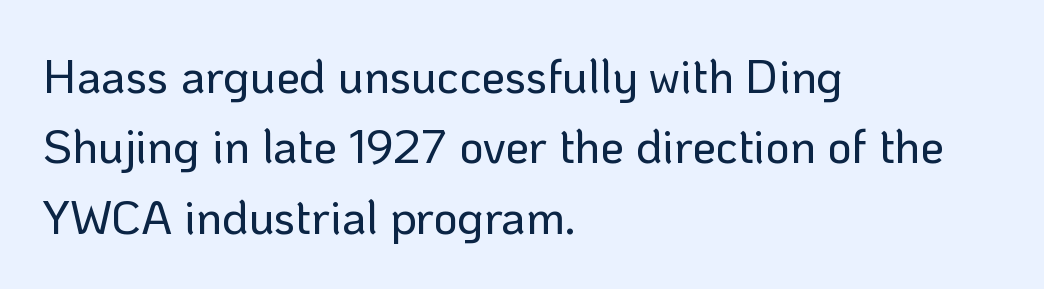
The glyphs in this specimen are sans serif. This sample has the flowing, uneven cadence of proportional lettering. Unmarked baselines from the first word to the last. A typesetter would call this leading conventional body-copy spacing. The text block is weighted toward the left margin, trailing off unevenly rightward.
